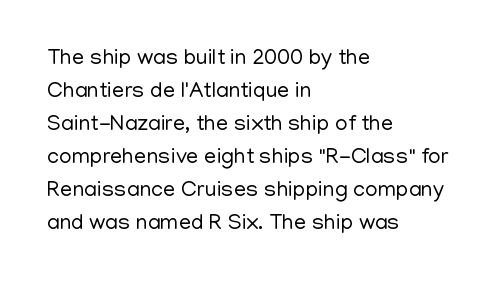
Q: Is the text bold? A: No.
Q: Is the text italic (slanted)? A: No, it is upright.
Q: Is the text underlined? A: No.
Q: How is the paragraph aligned? A: Left-aligned.
Q: Is the spacing between letters normal or unusually wide? A: Normal.
Q: Is the spacing between lines tight, normal or loose? A: Normal.
